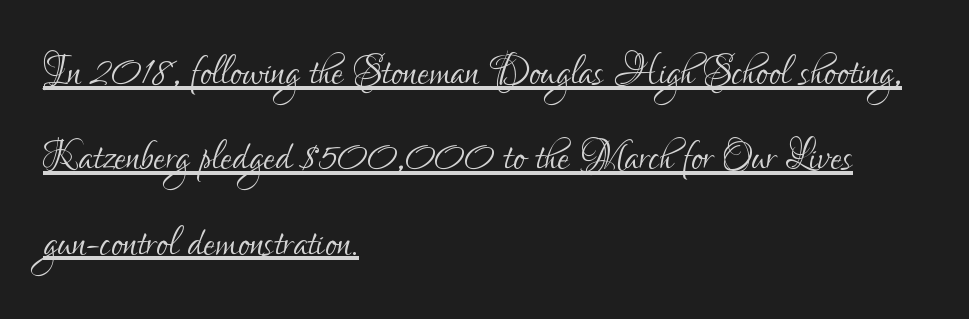
{"serif": "no", "bold": "no", "weight": "light", "width": "condensed", "stroke_contrast": "low", "x_height": "small", "monospaced": "no", "underline": "yes", "align": "left", "line_spacing": "normal", "line_spacing_ratio": 1.58, "letter_spacing": "normal", "letter_spacing_em": 0.0, "glyph_px": 54}
